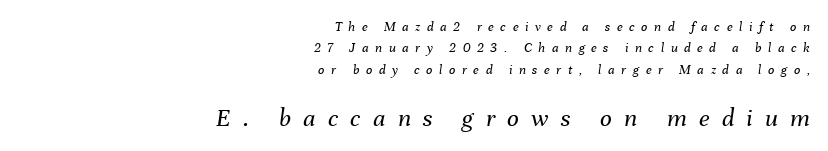
{"italic": "yes", "lean": "right", "slant_degrees": 8, "bold": "no", "underline": "no", "align": "right", "line_spacing": "normal", "line_spacing_ratio": 1.52, "letter_spacing": "wide", "letter_spacing_em": 0.47, "larger_block": "second", "size_ratio": 1.86, "glyph_px": 26}
